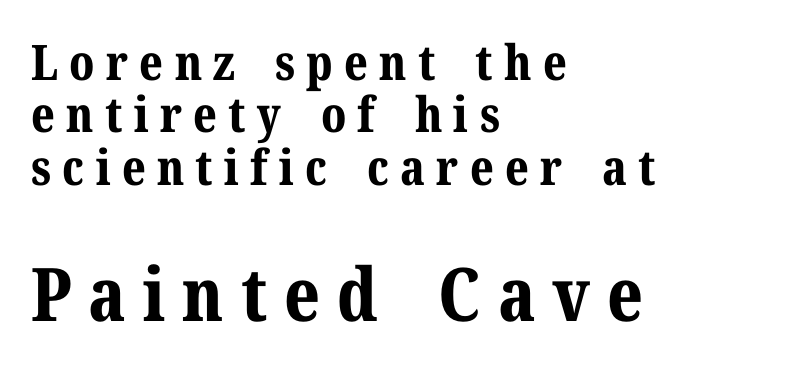
Q: Is the text bold? A: Yes.
Q: Is the text italic (slanted)? A: No, it is upright.
Q: Is the typeface a serif or a sans-serif typeface? A: Serif.
Q: Is the text underlined? A: No.
Q: How is the paragraph aligned? A: Left-aligned.
Q: Is the spacing between letters normal or unusually wide? A: Unusually wide.
Q: Is the spacing between lines tight, normal or loose? A: Tight.
Q: Which block of text is set in a larger size, the first (top) or the second (bottom)? A: The second (bottom) one.
Q: Width (condensed, normal, or wide)? A: Normal.
Q: Stroke contrast? A: Medium.
Q: x-height? A: Medium.
Q: Monospaced? A: No.
